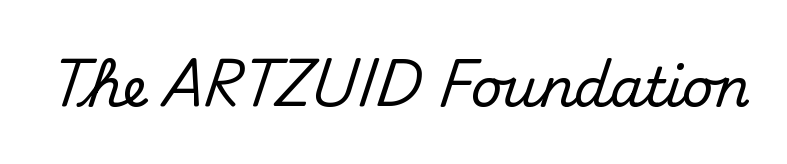
Varying glyph widths throughout — classic text-font behaviour. Short note: letters normally spaced. Glance below the letters and you will spot only blank space. Nothing sits at the stroke ends, so this counts as sans-serif.
